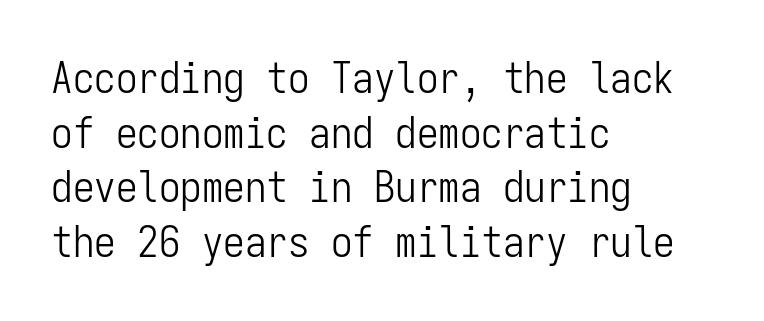
Q: Is the text bold? A: No.
Q: Is the text italic (slanted)? A: No, it is upright.
Q: Is the typeface a serif or a sans-serif typeface? A: Sans-serif.
Q: Is the text underlined? A: No.
Q: How is the paragraph aligned? A: Left-aligned.
Q: Is the spacing between letters normal or unusually wide? A: Normal.
Q: Is the spacing between lines tight, normal or loose? A: Normal.
Q: Width (condensed, normal, or wide)? A: Condensed.
Q: Stroke contrast? A: Low.
Q: x-height? A: Medium.
Q: Monospaced? A: Yes.
